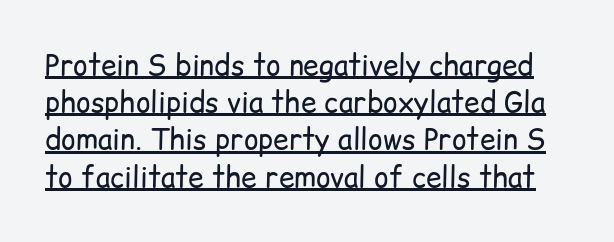
Type style note: lacks serifs. What's the leading like? Ordinary, nothing unusual. The passage shown is typed in a proportional face where columns would drift. The glyphs are accompanied by a horizontal stroke just below them. Vertical strokes here are truly vertical.
